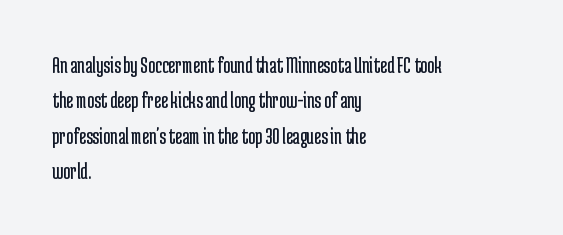
Q: Is the text bold? A: No.
Q: Is the text italic (slanted)? A: No, it is upright.
Q: Is the text underlined? A: No.
Q: How is the paragraph aligned? A: Left-aligned.
Q: Is the spacing between letters normal or unusually wide? A: Normal.
Q: Is the spacing between lines tight, normal or loose? A: Normal.
